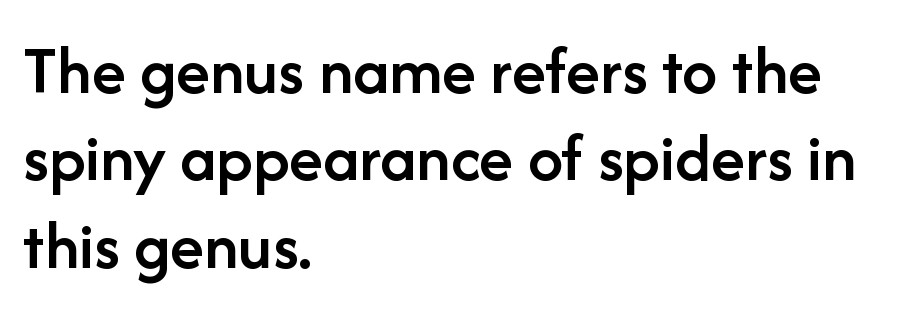
The zone under the glyphs is completely vacant. The font's upright variant was chosen for this text. Here the designer chose a conventional face with non-uniform glyph widths. The leading is moderate, giving the passage an even texture. Line starts are locked; line ends wander.
